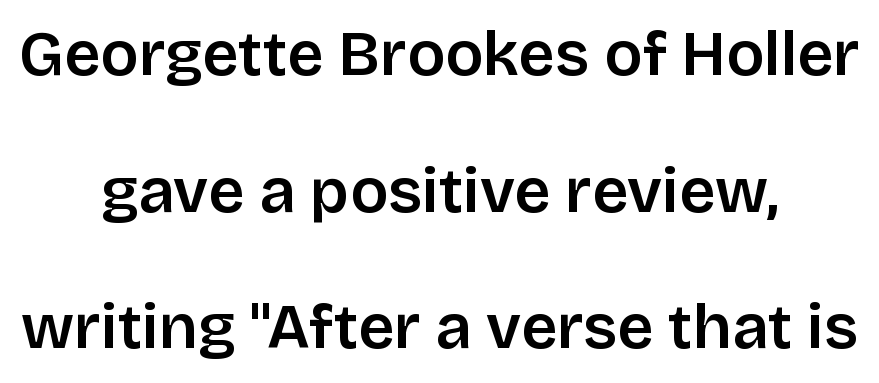
The image shows 63 px semibold sans-serif type, upright; set centered, loose line spacing (2.17x), normal letter spacing, not underlined; low stroke contrast and a large x-height.
